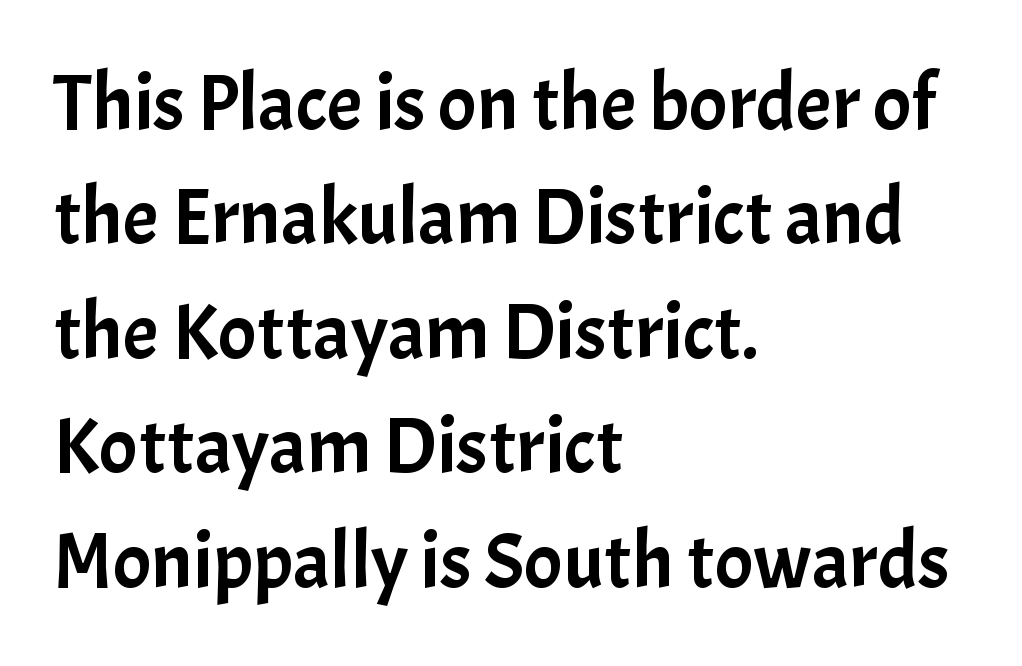
Q: Is the text italic (slanted)? A: No, it is upright.
Q: Is the typeface a serif or a sans-serif typeface? A: Sans-serif.
Q: Is the text underlined? A: No.
Q: How is the paragraph aligned? A: Left-aligned.
Q: Is the spacing between letters normal or unusually wide? A: Normal.
Q: Is the spacing between lines tight, normal or loose? A: Normal.
Q: Width (condensed, normal, or wide)? A: Normal.
Q: Stroke contrast? A: Low.
Q: x-height? A: Medium.
Q: Monospaced? A: No.
